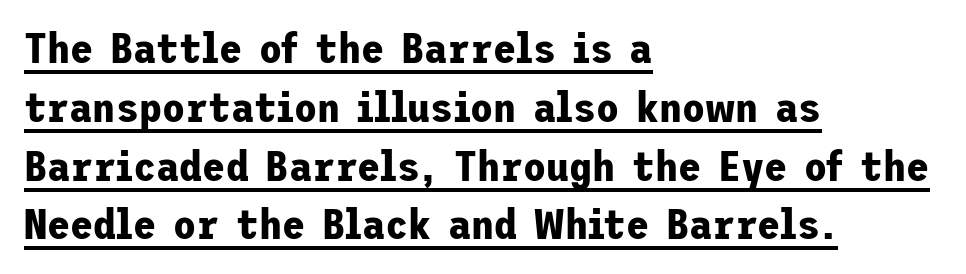
The gaps between neighbouring characters are ordinary and unremarkable. Stroke terminals: plain, sans-serif. Descenders here cross a horizontal rule under the line. Emphasis by weight is at full strength: bold.
